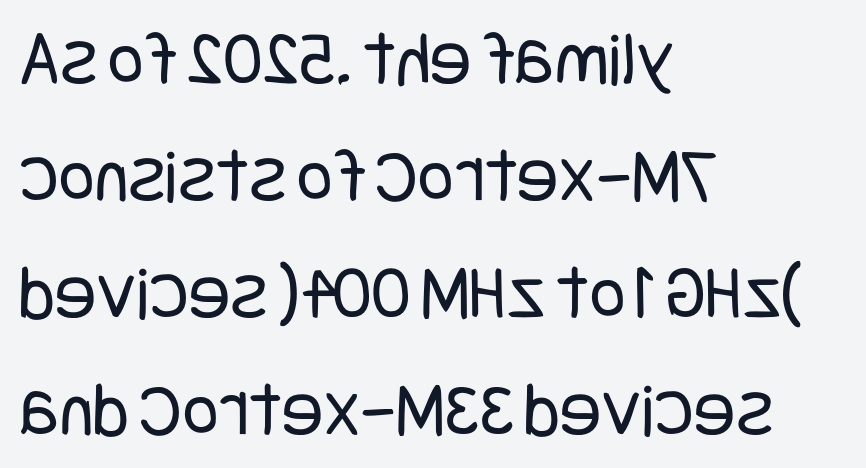
{"serif": "no", "italic": "no", "bold": "no", "weight": "regular", "width": "condensed", "stroke_contrast": "low", "x_height": "large", "underline": "no", "align": "left", "line_spacing": "normal", "line_spacing_ratio": 1.5, "letter_spacing": "normal", "letter_spacing_em": 0.0, "glyph_px": 78}
